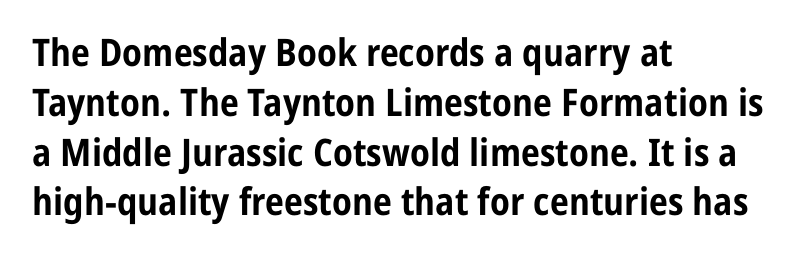
Q: Is the text bold? A: Yes.
Q: Is the text italic (slanted)? A: No, it is upright.
Q: Is the typeface a serif or a sans-serif typeface? A: Sans-serif.
Q: Is the text underlined? A: No.
Q: How is the paragraph aligned? A: Left-aligned.
Q: Is the spacing between letters normal or unusually wide? A: Normal.
Q: Is the spacing between lines tight, normal or loose? A: Normal.
Q: Width (condensed, normal, or wide)? A: Condensed.
Q: Stroke contrast? A: Low.
Q: x-height? A: Medium.
Q: Monospaced? A: No.
